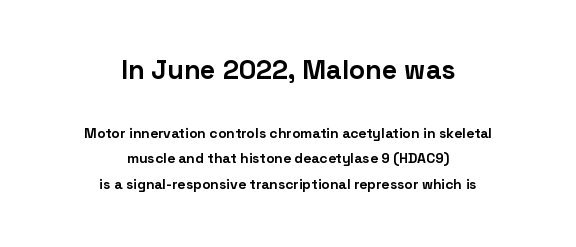
Q: Is the text bold? A: Yes.
Q: Is the text italic (slanted)? A: No, it is upright.
Q: Is the text underlined? A: No.
Q: How is the paragraph aligned? A: Centered.
Q: Is the spacing between letters normal or unusually wide? A: Normal.
Q: Which block of text is set in a larger size, the first (top) or the second (bottom)? A: The first (top) one.
